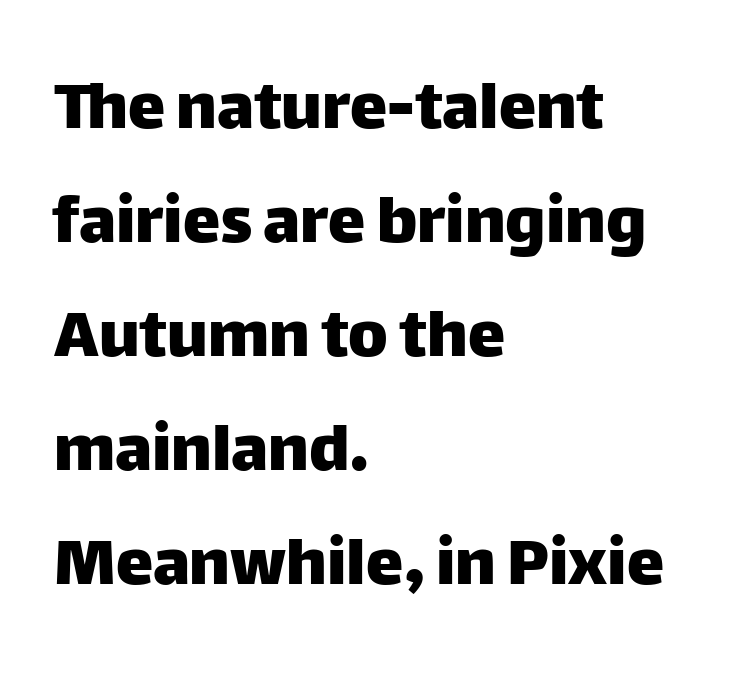
Q: Is the text italic (slanted)? A: No, it is upright.
Q: Is the typeface a serif or a sans-serif typeface? A: Sans-serif.
Q: Is the text underlined? A: No.
Q: How is the paragraph aligned? A: Left-aligned.
Q: Is the spacing between letters normal or unusually wide? A: Normal.
Q: Is the spacing between lines tight, normal or loose? A: Normal.
Q: Width (condensed, normal, or wide)? A: Normal.
Q: Stroke contrast? A: Low.
Q: x-height? A: Large.
Q: Monospaced? A: No.
